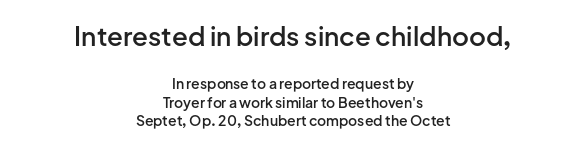
{"italic": "no", "bold": "semi", "underline": "no", "align": "center", "line_spacing": "normal", "line_spacing_ratio": 1.32, "letter_spacing": "normal", "letter_spacing_em": 0.0, "larger_block": "first", "size_ratio": 1.86, "glyph_px": 26}
